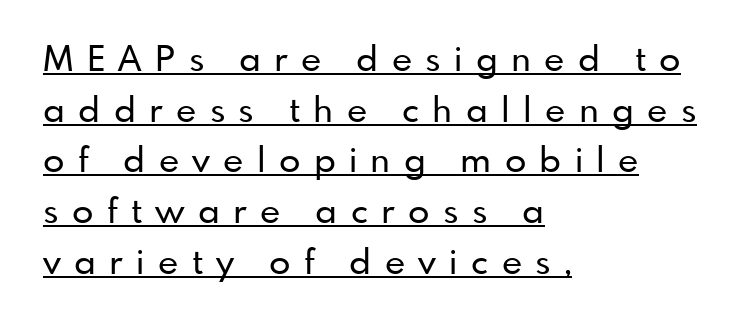
Caption: expanded tracking, letters set apart. Varying glyph widths throughout — classic text-font behaviour. The lines in this sample share a left origin and differ only in where they stop. Classification — sans serif. Like a heading marked for emphasis, these lines bear an underscore.
